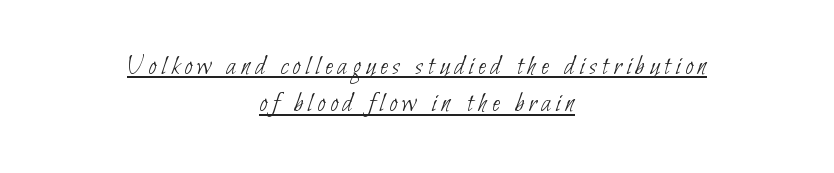
What kind of face is this? One without serifs — a sans. The rows are spaced the way most documents space them. Each letter keeps its own natural width here, so spacing adapts to shape. A continuous stroke trails under the words, as in a hyperlink. Does the copy run flush right? No — it is centered line by line.
